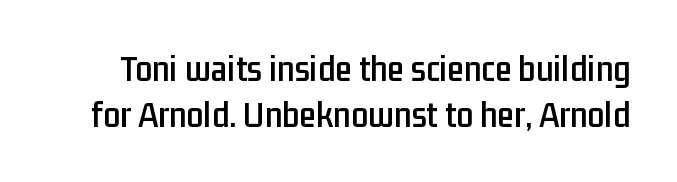
The image shows 38 px condensed sans-serif type, upright; set line spacing 1.21x, normal letter spacing, not underlined; low stroke contrast and a medium x-height.
